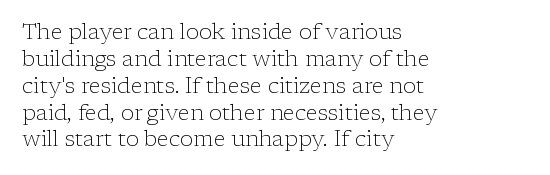
{"italic": "no", "bold": "no", "underline": "no", "align": "left", "line_spacing_ratio": 1.22, "letter_spacing": "normal", "letter_spacing_em": 0.0, "glyph_px": 22}
